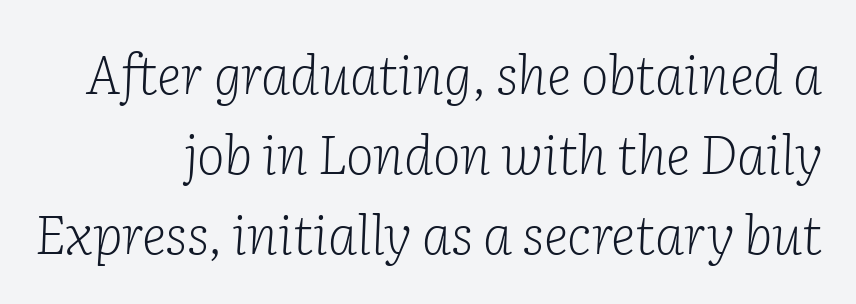
{"serif": "yes", "italic": "yes", "lean": "right", "slant_degrees": 2, "bold": "no", "weight": "light", "width": "normal", "stroke_contrast": "low", "x_height": "medium", "monospaced": "no", "underline": "no", "line_spacing": "normal", "line_spacing_ratio": 1.51, "letter_spacing": "normal", "letter_spacing_em": 0.0, "glyph_px": 53}
